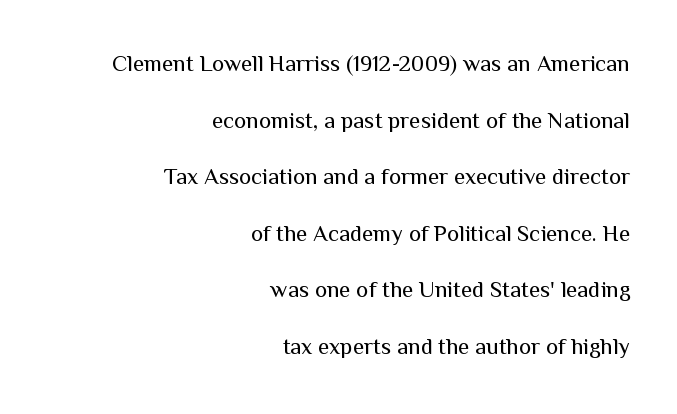
The lettering stays uniformly vertical, giving the passage a roman look. The rag falls on the left side of this text block. These lines stand farther apart than default settings would place them. The passage shown is not underscored anywhere. Does extra space separate the letters? No, they use regular spacing. This is not heavy type; no bold has been used.
